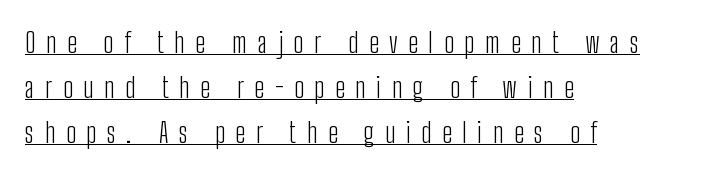
The image shows 28 px light, condensed sans-serif type, upright; set left-aligned, normal line spacing (1.6x), unusually wide letter spacing (+0.38 em), underlined; low stroke contrast and a medium x-height.
